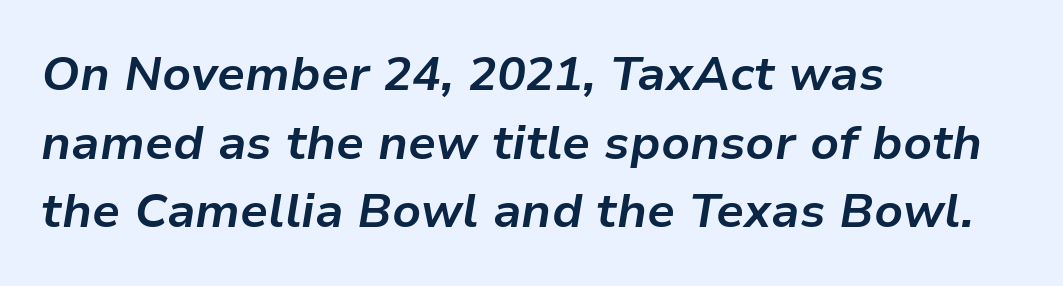
The image shows 48 px bold type, italic (leaning right); set left-aligned, normal line spacing (1.43x), normal letter spacing, not underlined; low stroke contrast and a medium x-height.
